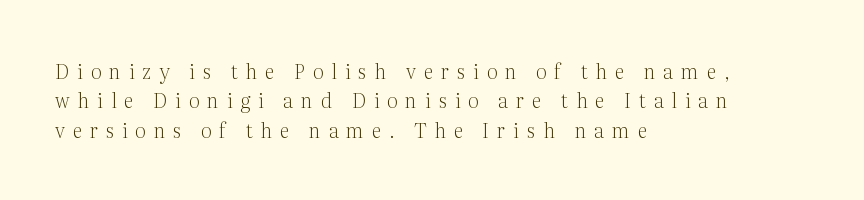
Letters have the restrained weight of plain body copy at most. Glyph-to-glyph distance is far greater than everyday printed text. These lines were composed using upright roman letters. Each new line begins a customary step beneath the previous one. Alignment: flush left. Check the space under the baseline: it is left empty.
